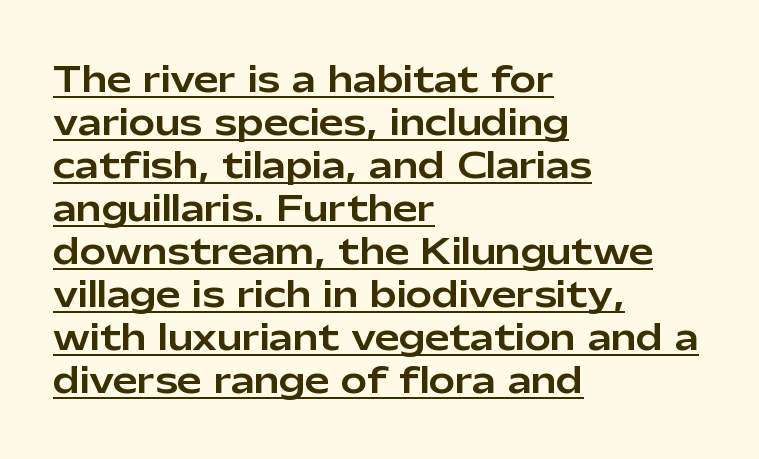
Varying glyph widths throughout — classic text-font behaviour. This rendering uses left alignment, leaving the right contour irregular. In terms of posture, this sample is upright. The sample's only ornament is a line tracing under the words. The letters carry no serifs — their stems end cleanly without finishing strokes.
